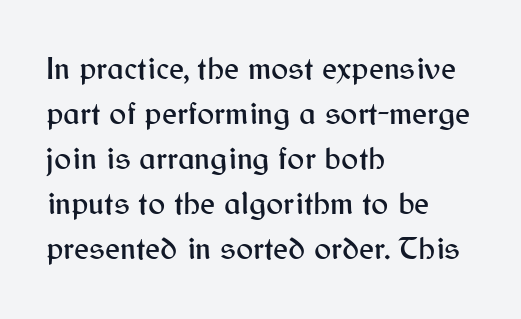
The image shows 32 px sans-serif type, upright; set left-aligned, normal line spacing (1.41x), normal letter spacing, not underlined; medium stroke contrast and a medium x-height.
